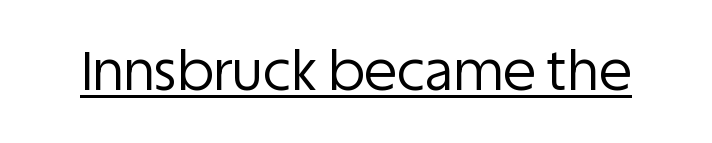
The face looks like a standard text weight, possibly lighter. I'd call this a sans setting — the letters go barefoot. Do the characters align in a grid? No, the font is proportional. Compared with undecorated copy, this sample adds a rule below the words. The tracking reads as untouched default to a designer's eye.
